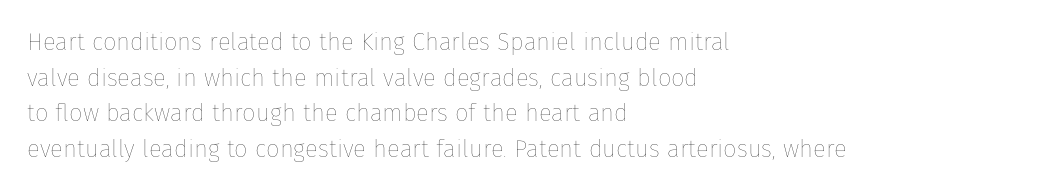
Q: Is the text bold? A: No.
Q: Is the text italic (slanted)? A: No, it is upright.
Q: Is the text underlined? A: No.
Q: How is the paragraph aligned? A: Left-aligned.
Q: Is the spacing between letters normal or unusually wide? A: Normal.
Q: Is the spacing between lines tight, normal or loose? A: Normal.
